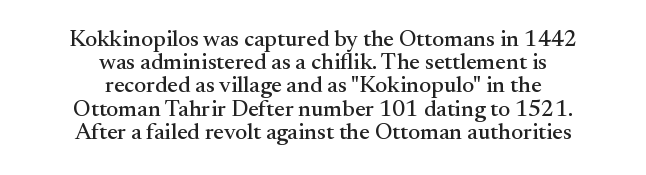
Neither beginnings nor endings align; midpoints do. What's the leading like? Squeezed, with rows nearly overlapping. The axis of the letterforms is exactly vertical. The passage shown is not underscored anywhere. The horizontal fit of the characters is conventional and even.
